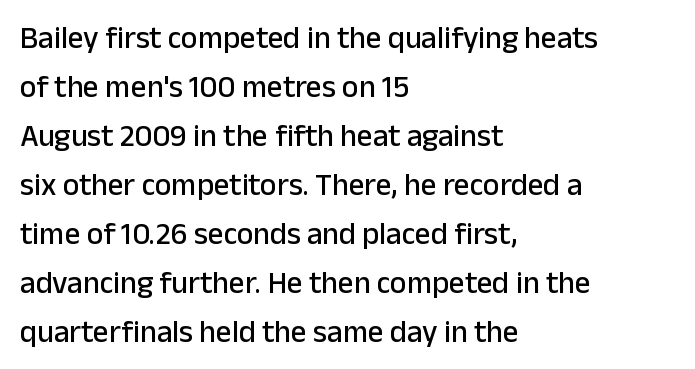
Q: Is the text italic (slanted)? A: No, it is upright.
Q: Is the typeface a serif or a sans-serif typeface? A: Sans-serif.
Q: Is the text underlined? A: No.
Q: How is the paragraph aligned? A: Left-aligned.
Q: Is the spacing between letters normal or unusually wide? A: Normal.
Q: Is the spacing between lines tight, normal or loose? A: Normal.
Q: Width (condensed, normal, or wide)? A: Normal.
Q: Stroke contrast? A: Low.
Q: x-height? A: Medium.
Q: Monospaced? A: No.
